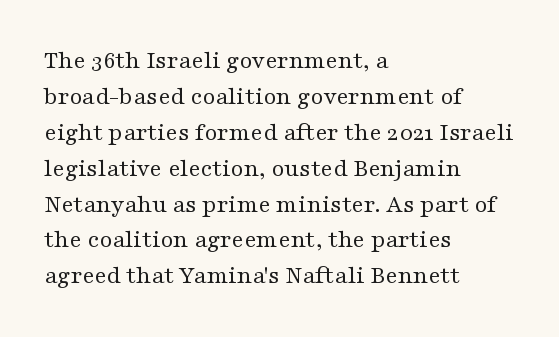
The characters are drawn with everyday or finer stroke widths. Line beginnings align vertically; line endings do not. Rule under the text: the space is simply empty. Words appear dense and cohesive because spacing is normal. Whoever set this chose a conventional vertical rhythm. Rendered with straight, roman letterforms.
